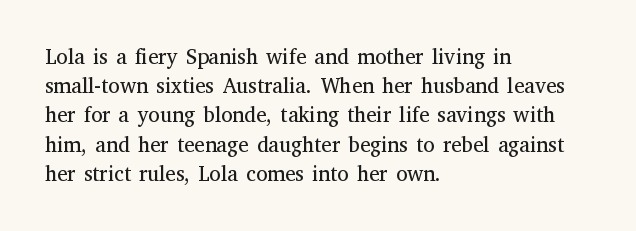
{"italic": "no", "bold": "no", "underline": "no", "align": "left", "line_spacing": "normal", "line_spacing_ratio": 1.39, "letter_spacing": "normal", "letter_spacing_em": 0.0, "glyph_px": 21}
